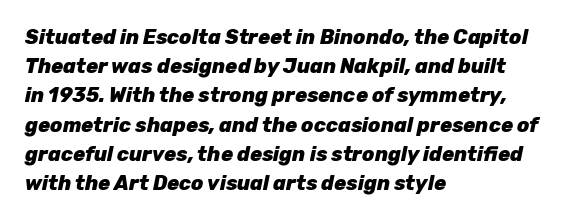
I'd describe the lettering as bold — thick and assertive. The specimen reads as italic at a glance. The words here are not underlined. Honestly, the row spacing looks completely unremarkable.
